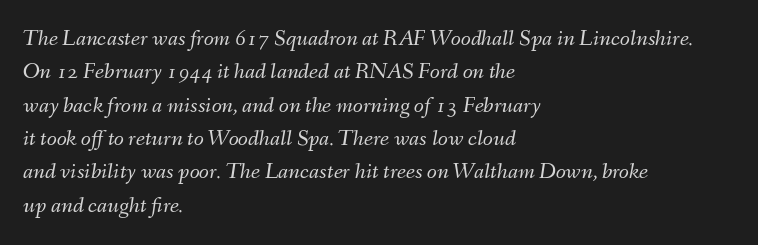
Q: Is the text bold? A: No.
Q: Is the text italic (slanted)? A: Yes, it leans right by about 9 degrees.
Q: Is the text underlined? A: No.
Q: How is the paragraph aligned? A: Left-aligned.
Q: Is the spacing between letters normal or unusually wide? A: Normal.
Q: Is the spacing between lines tight, normal or loose? A: Normal.
